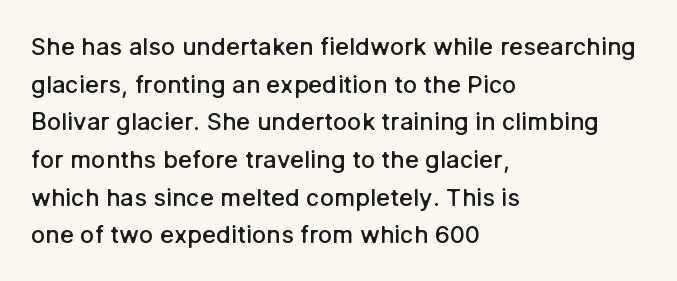
The image shows 24 px text type, upright; set left-aligned, normal line spacing (1.57x), normal letter spacing, not underlined.
